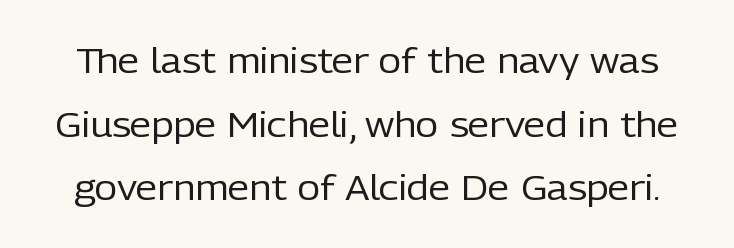
{"serif": "no", "italic": "no", "bold": "no", "weight": "regular", "width": "normal", "stroke_contrast": "low", "x_height": "medium", "monospaced": "no", "underline": "no", "line_spacing_ratio": 1.82, "letter_spacing": "normal", "letter_spacing_em": 0.0, "glyph_px": 35}
